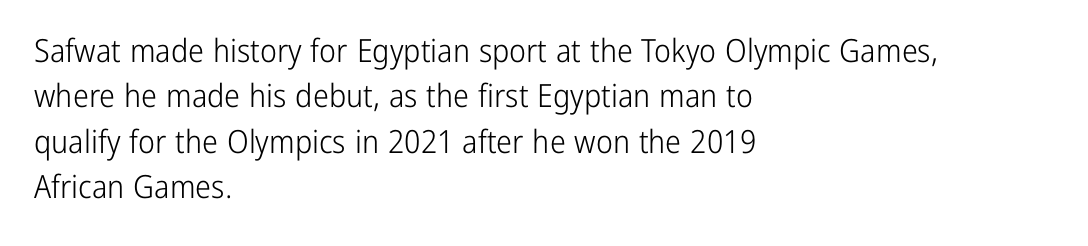
{"serif": "no", "italic": "no", "bold": "no", "weight": "light", "width": "condensed", "stroke_contrast": "low", "x_height": "medium", "monospaced": "no", "underline": "no", "align": "left", "line_spacing": "normal", "line_spacing_ratio": 1.42, "letter_spacing": "normal", "letter_spacing_em": 0.0, "glyph_px": 32}
